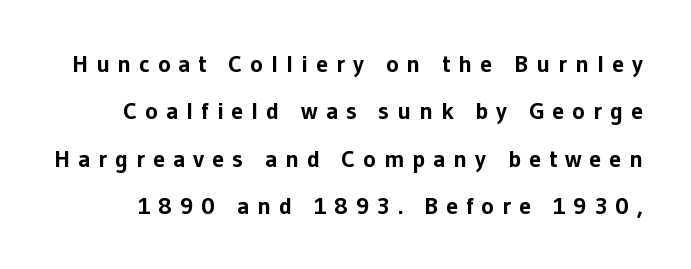
The type is letterspaced generously, with wide tracking. This is the regular roman posture of the typeface. Weight check: bold — yes, fully. The designer dialed line spacing up above the default.
